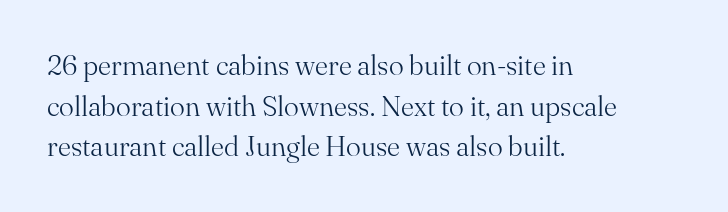
{"serif": "yes", "italic": "no", "bold": "no", "weight": "light", "width": "normal", "stroke_contrast": "medium", "x_height": "small", "monospaced": "no", "underline": "no", "align": "left", "line_spacing": "normal", "line_spacing_ratio": 1.45, "letter_spacing": "normal", "letter_spacing_em": 0.0, "glyph_px": 28}
